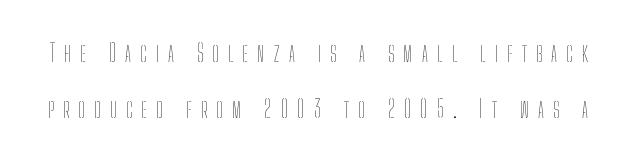
The image shows 24 px text type, upright; set loose line spacing (2.32x), unusually wide letter spacing (+0.38 em), not underlined.
